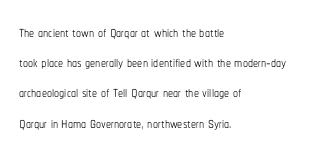
{"italic": "no", "bold": "no", "underline": "no", "align": "left", "line_spacing": "normal", "line_spacing_ratio": 1.51, "letter_spacing": "normal", "letter_spacing_em": 0.0, "glyph_px": 20}
